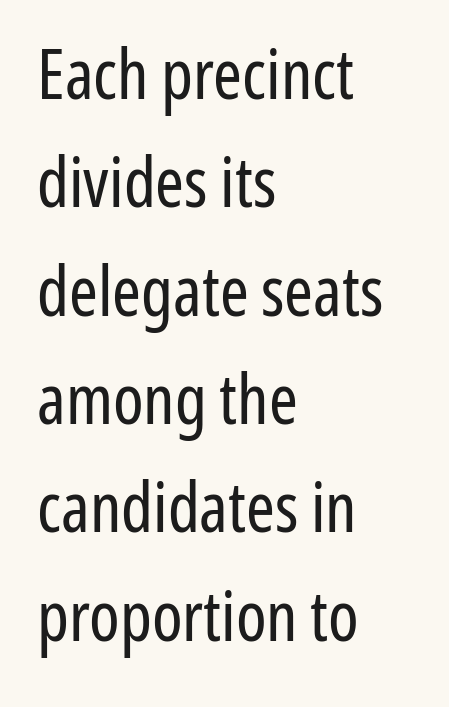
{"serif": "no", "italic": "no", "bold": "no", "weight": "regular", "width": "condensed", "stroke_contrast": "low", "x_height": "medium", "monospaced": "no", "underline": "no", "align": "left", "line_spacing": "normal", "line_spacing_ratio": 1.57, "letter_spacing": "normal", "letter_spacing_em": 0.0, "glyph_px": 69}
